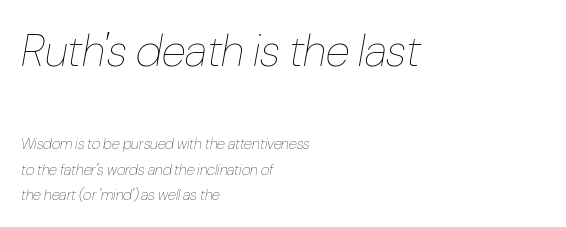
Q: Is the text bold? A: No.
Q: Is the text italic (slanted)? A: Yes, it leans right by about 10 degrees.
Q: Is the text underlined? A: No.
Q: How is the paragraph aligned? A: Left-aligned.
Q: Is the spacing between letters normal or unusually wide? A: Normal.
Q: Which block of text is set in a larger size, the first (top) or the second (bottom)? A: The first (top) one.
Q: Width (condensed, normal, or wide)? A: Condensed.
Q: Stroke contrast? A: Low.
Q: x-height? A: Medium.
Q: Monospaced? A: No.
